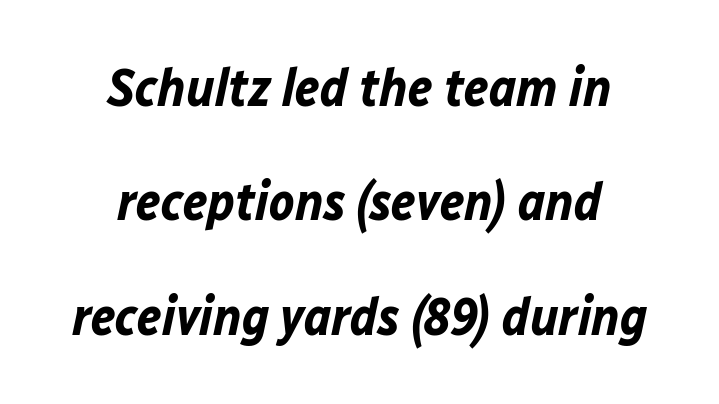
Q: Is the text bold? A: Yes.
Q: Is the text italic (slanted)? A: Yes, it leans right by about 12 degrees.
Q: Is the text underlined? A: No.
Q: How is the paragraph aligned? A: Centered.
Q: Is the spacing between letters normal or unusually wide? A: Normal.
Q: Is the spacing between lines tight, normal or loose? A: Loose.
Q: Width (condensed, normal, or wide)? A: Normal.
Q: Stroke contrast? A: Low.
Q: x-height? A: Medium.
Q: Monospaced? A: No.
